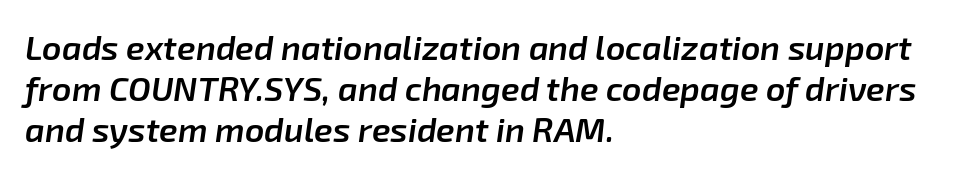
Leftover space on each line is placed entirely after the last word. Slant detected: the letters are inclined. This sample uses plain, unmodified letter spacing. A typesetter would call this proportional, since set widths differ per character. Students, this is semibold: more ink than regular, less than bold.
